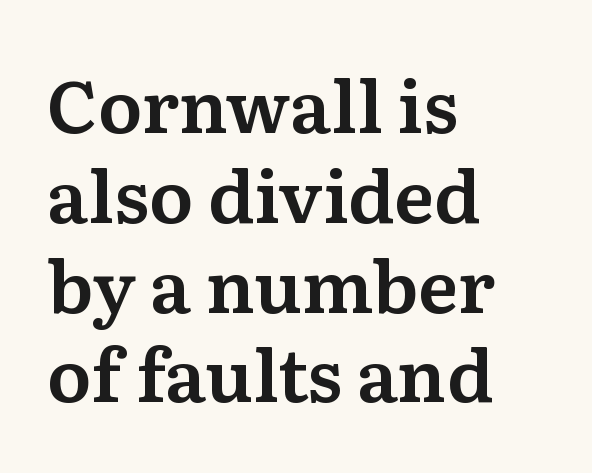
The image shows 73 px serif type, upright; set left-aligned, line spacing 1.23x, normal letter spacing, not underlined; medium stroke contrast and a medium x-height.
